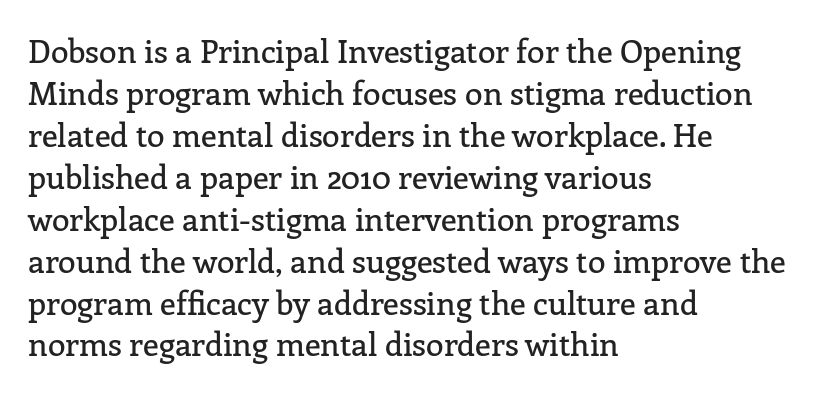
No word sits above an underline. Varying glyph widths throughout — classic text-font behaviour. The passage shown stacks its lines at a standard gap. One-word summary of the alignment: left. The axis of the letterforms is exactly vertical.
